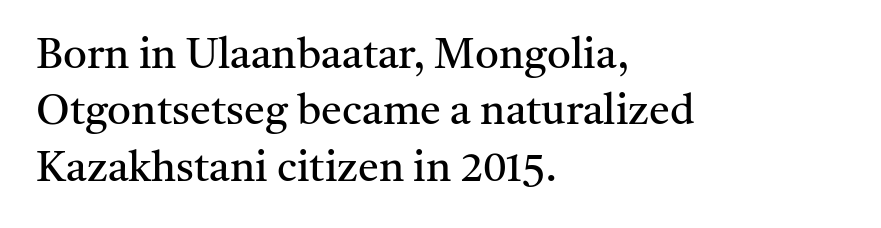
The image shows 42 px regular-weight serif type, upright; set left-aligned, normal line spacing (1.34x), normal letter spacing, not underlined; medium stroke contrast and a medium x-height.
